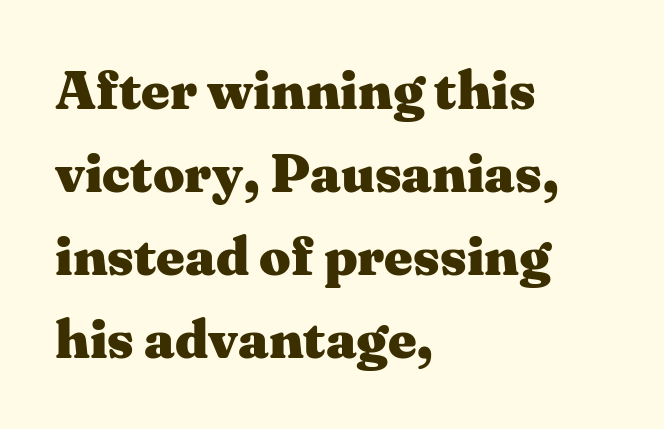
The image shows 55 px heavy, wide serif type, upright; set left-aligned, normal line spacing (1.51x), normal letter spacing, not underlined; medium stroke contrast and a medium x-height.
